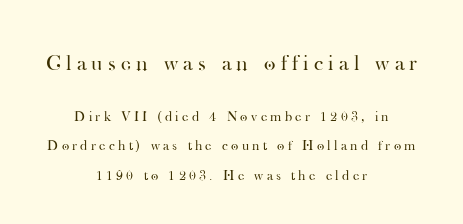
{"italic": "no", "bold": "no", "underline": "no", "align": "center", "line_spacing": "loose", "line_spacing_ratio": 2.08, "letter_spacing": "wide", "letter_spacing_em": 0.24, "larger_block": "first", "size_ratio": 1.57, "glyph_px": 22}
